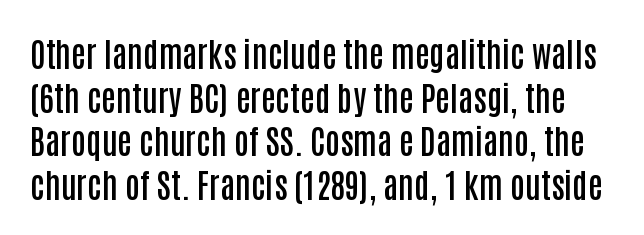
Q: Is the text bold? A: Semi-bold.
Q: Is the text italic (slanted)? A: No, it is upright.
Q: Is the typeface a serif or a sans-serif typeface? A: Sans-serif.
Q: Is the text underlined? A: No.
Q: Is the spacing between letters normal or unusually wide? A: Normal.
Q: Is the spacing between lines tight, normal or loose? A: Normal.
Q: Width (condensed, normal, or wide)? A: Condensed.
Q: Stroke contrast? A: Low.
Q: x-height? A: Large.
Q: Monospaced? A: No.
